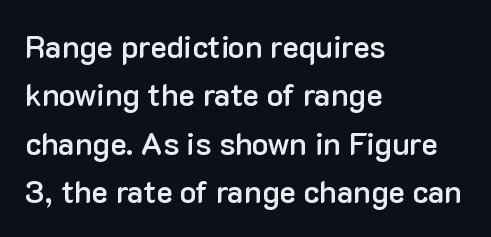
The image shows 31 px semibold sans-serif type, upright; set left-aligned, normal line spacing (1.56x), normal letter spacing, not underlined; low stroke contrast and a medium x-height.
